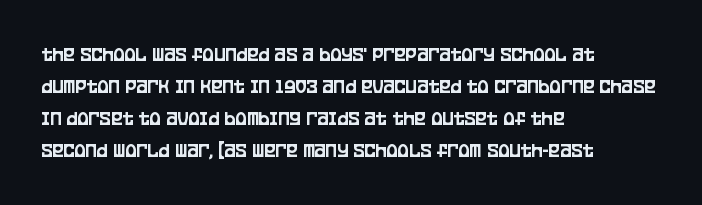
Q: Is the text italic (slanted)? A: No, it is upright.
Q: Is the text underlined? A: No.
Q: How is the paragraph aligned? A: Left-aligned.
Q: Is the spacing between letters normal or unusually wide? A: Normal.
Q: Is the spacing between lines tight, normal or loose? A: Normal.
